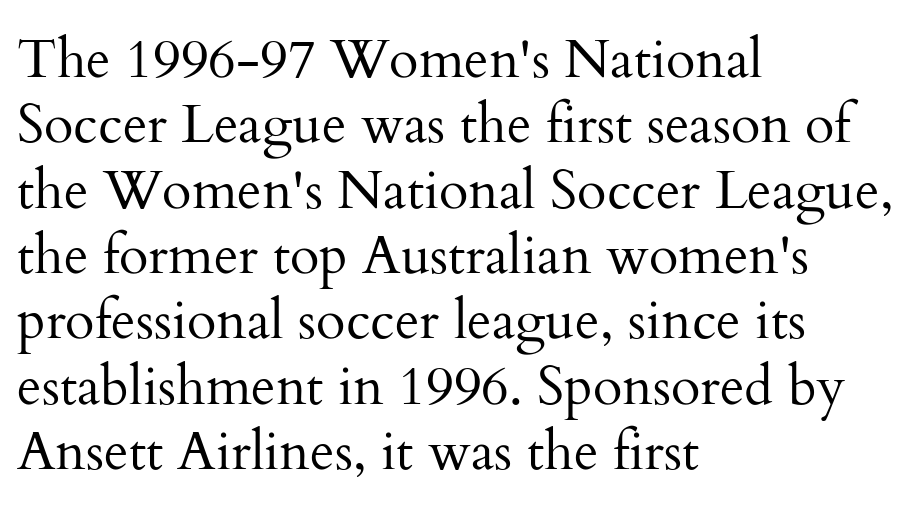
Each letter keeps its own natural width here, so spacing adapts to shape. Reading down the block, your eye returns to a fixed left position each line. Ascenders rise straight up at ninety degrees. Serifs: yes, visible at the terminals of the letterforms.
